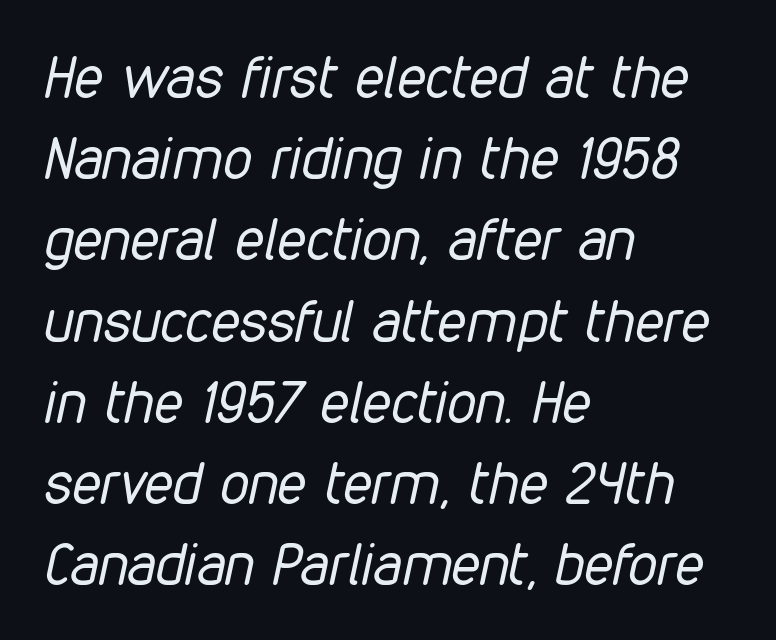
{"italic": "yes", "lean": "right", "slant_degrees": 12, "bold": "no", "weight": "regular", "width": "condensed", "stroke_contrast": "low", "x_height": "medium", "monospaced": "no", "underline": "no", "align": "left", "line_spacing": "normal", "line_spacing_ratio": 1.4, "letter_spacing": "normal", "letter_spacing_em": 0.0, "glyph_px": 58}
